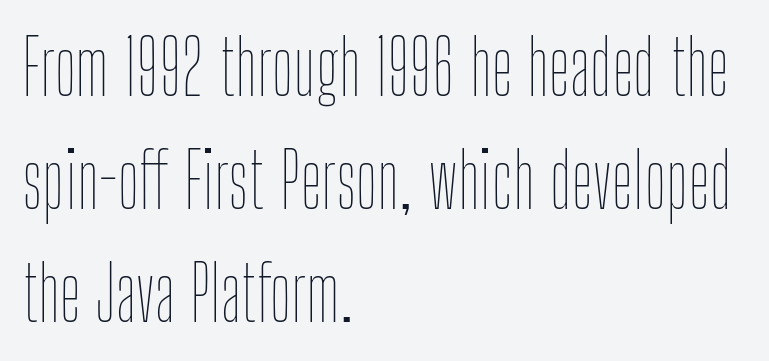
Q: Is the text bold? A: No.
Q: Is the text italic (slanted)? A: No, it is upright.
Q: Is the text underlined? A: No.
Q: How is the paragraph aligned? A: Left-aligned.
Q: Is the spacing between letters normal or unusually wide? A: Normal.
Q: Is the spacing between lines tight, normal or loose? A: Normal.
Q: Width (condensed, normal, or wide)? A: Condensed.
Q: Stroke contrast? A: Low.
Q: x-height? A: Medium.
Q: Monospaced? A: No.
